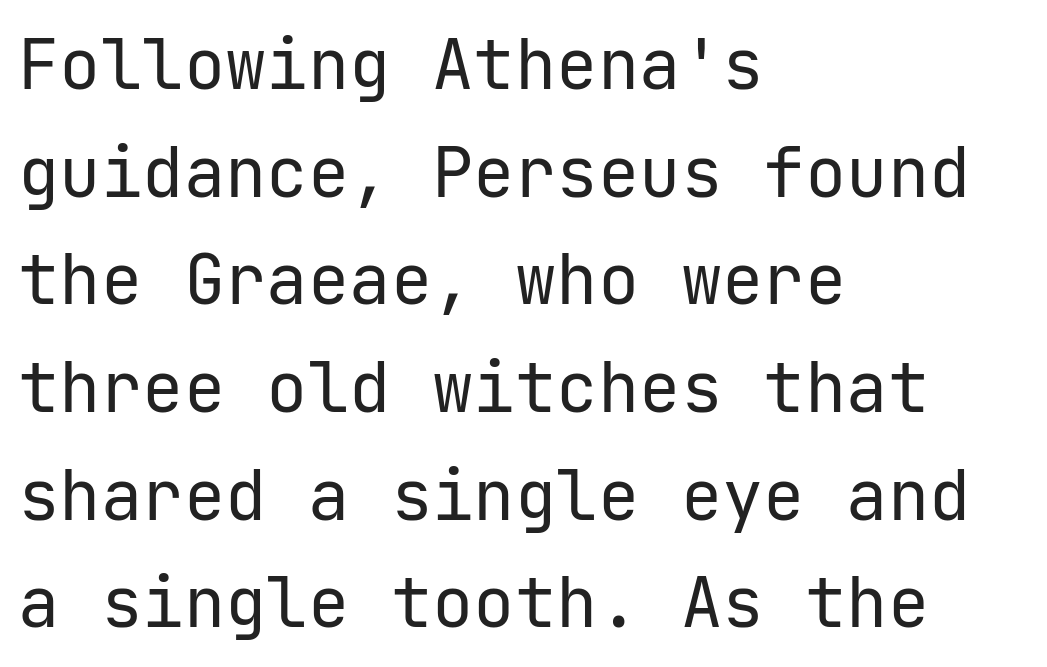
Q: Is the text bold? A: No.
Q: Is the text italic (slanted)? A: No, it is upright.
Q: Is the typeface a serif or a sans-serif typeface? A: Sans-serif.
Q: Is the text underlined? A: No.
Q: How is the paragraph aligned? A: Left-aligned.
Q: Is the spacing between letters normal or unusually wide? A: Normal.
Q: Is the spacing between lines tight, normal or loose? A: Normal.
Q: Width (condensed, normal, or wide)? A: Normal.
Q: Stroke contrast? A: Low.
Q: x-height? A: Medium.
